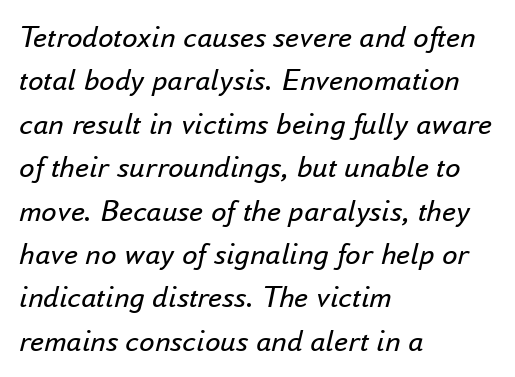
The image shows 31 px regular-weight type, italic (leaning right); set left-aligned, normal line spacing (1.4x), normal letter spacing, not underlined; low stroke contrast and a small x-height.
